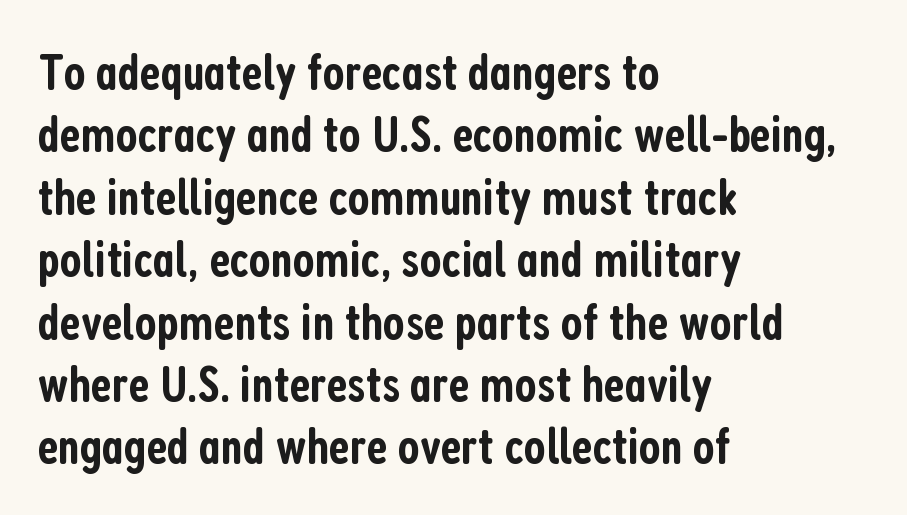
{"serif": "no", "italic": "no", "bold": "semi", "weight": "semibold", "width": "condensed", "stroke_contrast": "low", "x_height": "medium", "monospaced": "no", "underline": "no", "align": "left", "line_spacing_ratio": 1.2, "letter_spacing": "normal", "letter_spacing_em": 0.0, "glyph_px": 52}
